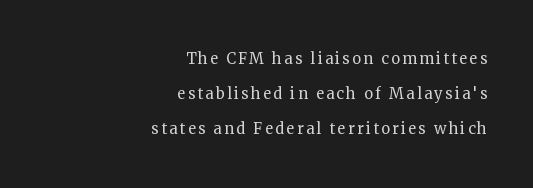
The image shows 20 px text type, upright; set right-aligned, line spacing 1.76x, not underlined.
